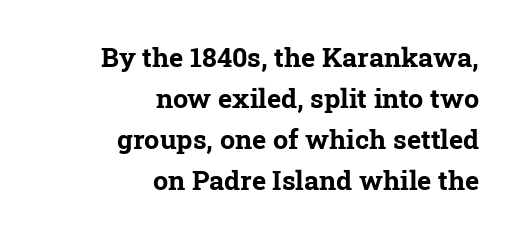
The line texture is even and compact thanks to regular tracking. Strong, thick strokes mark this as bold type. Horizontal bands of white between lines are of average thickness. Only glyphs here, with clear space below each row.
